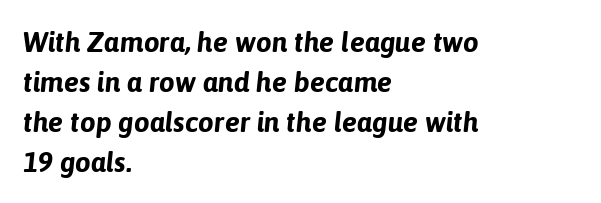
The letters advance in unequal steps, a hallmark of proportional type. Check under the words: just untouched page. What's the leading like? Ordinary, nothing unusual. Does extra space separate the letters? No, they use regular spacing. The text carries the slant typical of an italic or oblique font. Where is the straight margin? On the left.
